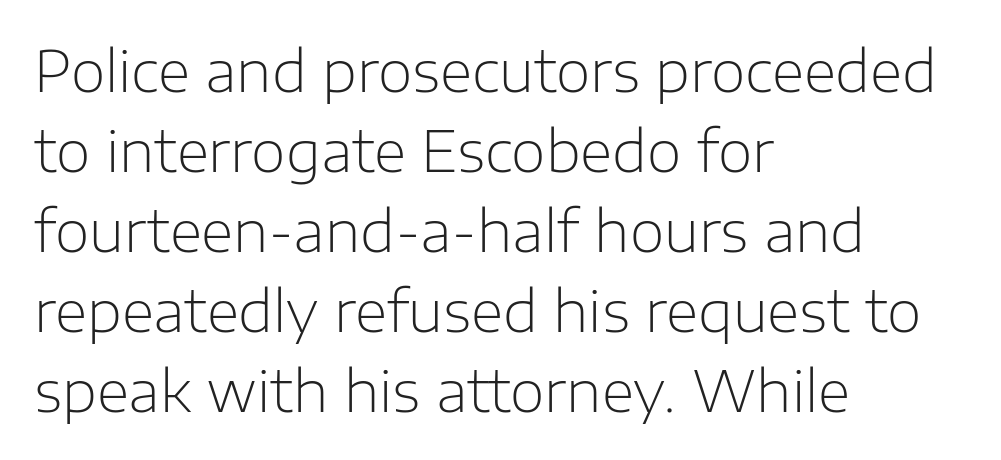
The image shows 56 px light sans-serif type, upright; set left-aligned, normal line spacing (1.43x), normal letter spacing, not underlined; low stroke contrast and a medium x-height.
